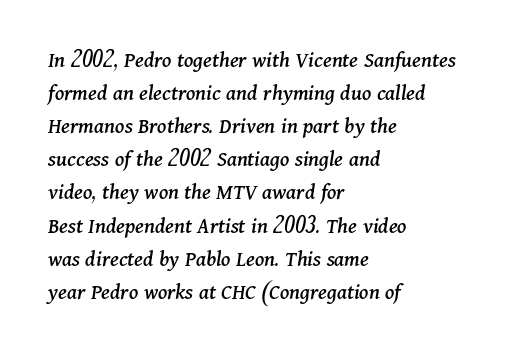
{"italic": "yes", "lean": "right", "slant_degrees": 11, "underline": "no", "align": "left", "line_spacing": "normal", "line_spacing_ratio": 1.44, "letter_spacing": "normal", "letter_spacing_em": 0.0, "glyph_px": 23}
